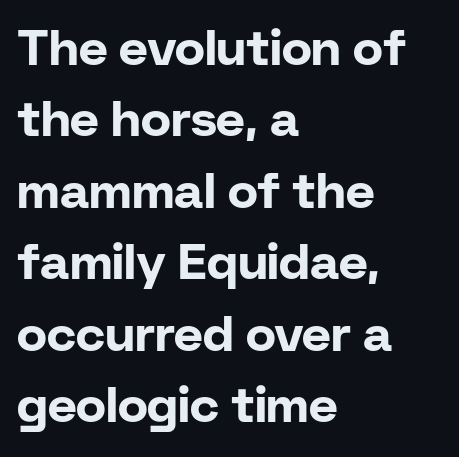
The image shows 50 px bold sans-serif type, upright; set left-aligned, normal line spacing (1.43x), normal letter spacing, not underlined; low stroke contrast and a medium x-height.
